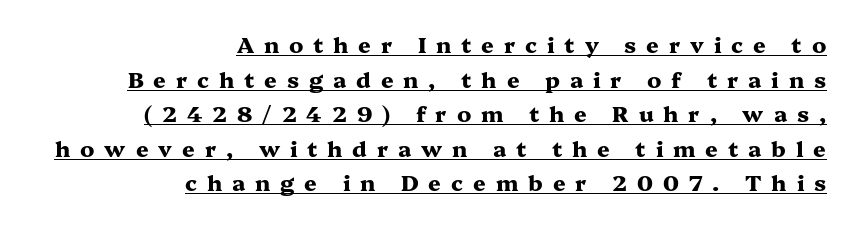
Ascenders rise straight up at ninety degrees. You'd pick this weight for a headline — it's a proper bold. How are the letters spaced? Widely, with obvious added tracking. Vertically, the passage feels balanced, rows spaced as you'd expect. Each line ends at the same right margin while the left side varies.
